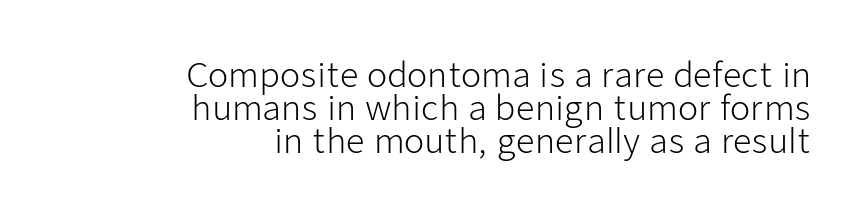
Closely set lines give the paragraph a compact silhouette. A roman cut, with each character standing at attention. No letter is thick-stroked: the sample isn't bold. The glyphs are unaccompanied by any horizontal stroke below them. The font family rendered here belongs to the sans-serif group.
